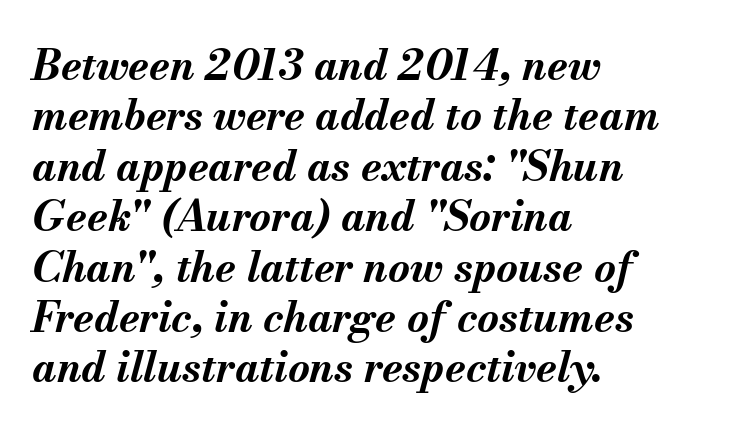
A bare baseline throughout the passage. Look at the stroke-to-counter ratio: heavy, a bold. In CSS terms this would be text-align: left. Rendered with sloped, italic letterforms.
